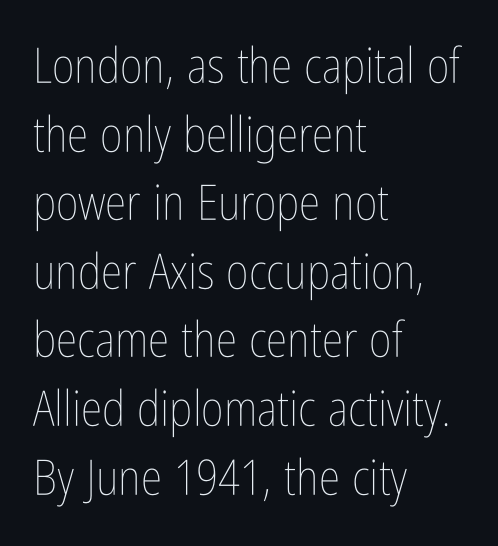
The image shows 49 px thin, condensed type, upright; set left-aligned, normal line spacing (1.4x), normal letter spacing, not underlined; low stroke contrast and a medium x-height.
